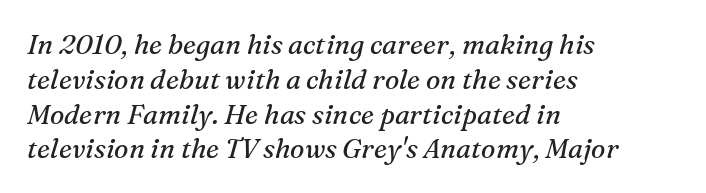
Rule under the text: the space is simply empty. The specimen reads as italic at a glance. Between one letter and the next there's only the usual sliver of space. Alignment: flush left. Unbolded letterforms with no extra heft.
